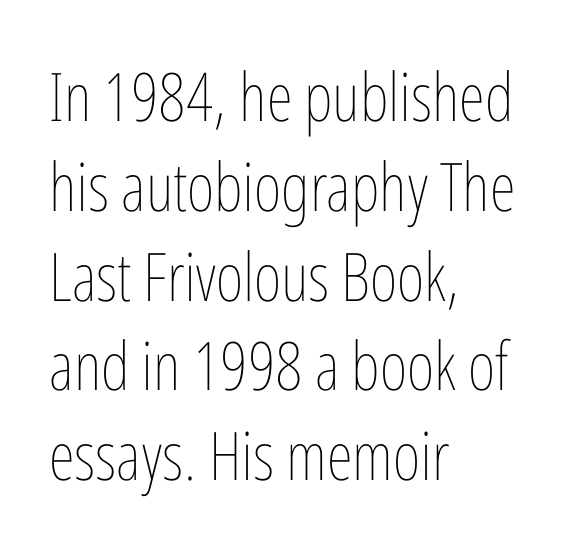
Q: Is the text bold? A: No.
Q: Is the text italic (slanted)? A: No, it is upright.
Q: Is the text underlined? A: No.
Q: How is the paragraph aligned? A: Left-aligned.
Q: Is the spacing between letters normal or unusually wide? A: Normal.
Q: Is the spacing between lines tight, normal or loose? A: Normal.
Q: Width (condensed, normal, or wide)? A: Condensed.
Q: Stroke contrast? A: Low.
Q: x-height? A: Medium.
Q: Monospaced? A: No.
